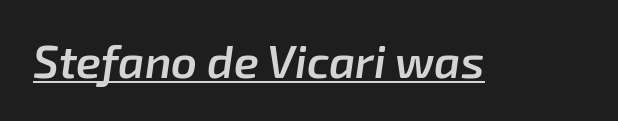
{"italic": "yes", "lean": "right", "slant_degrees": 8, "bold": "semi", "weight": "semibold", "width": "normal", "stroke_contrast": "low", "x_height": "medium", "monospaced": "no", "underline": "yes", "letter_spacing": "normal", "letter_spacing_em": 0.0, "glyph_px": 45}
